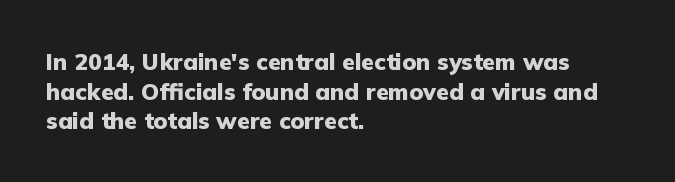
Is there any slant? The stems are plumb. Nothing unusual about the tracking: characters are spaced as the font intends. These words are printed bold, with thick strokes throughout. Evenly set lines give the paragraph a standard silhouette.
